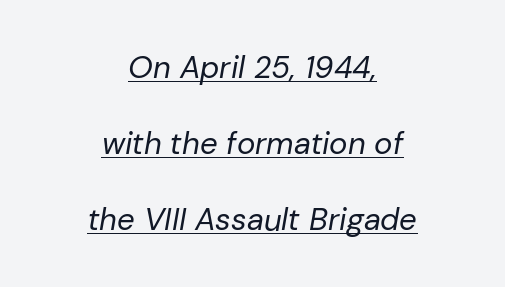
The image shows 31 px regular-weight type, italic (leaning right); set centered, loose line spacing (2.45x), normal letter spacing, underlined; low stroke contrast and a medium x-height.
